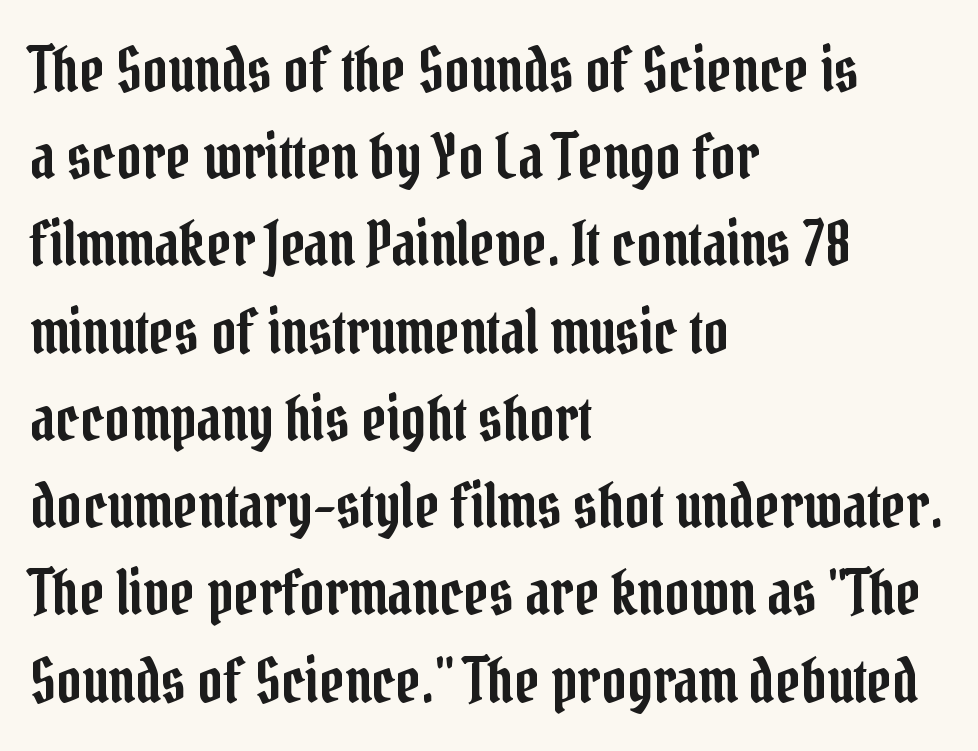
Every character sits straight up, as roman type does. These lines are rendered in a variable-pitch font. A clean baseline with only descenders dipping below it. Characters follow at the spacing the type designer built in.
